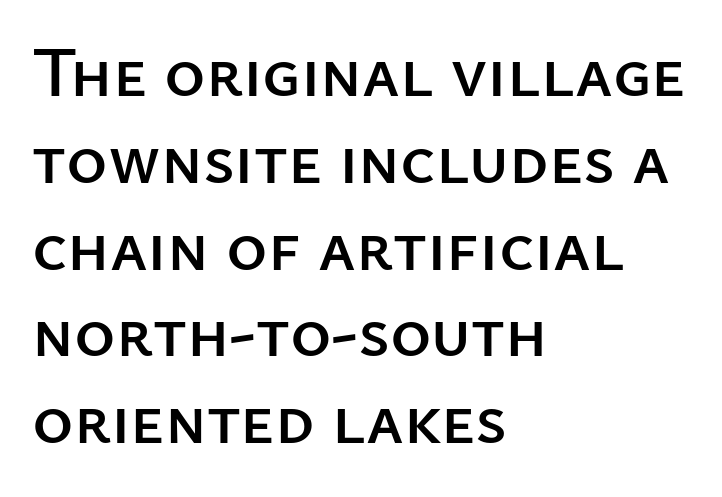
Q: Is the text italic (slanted)? A: No, it is upright.
Q: Is the typeface a serif or a sans-serif typeface? A: Sans-serif.
Q: Is the text underlined? A: No.
Q: How is the paragraph aligned? A: Left-aligned.
Q: Is the spacing between letters normal or unusually wide? A: Normal.
Q: Width (condensed, normal, or wide)? A: Normal.
Q: Stroke contrast? A: Low.
Q: x-height? A: Medium.
Q: Monospaced? A: No.
